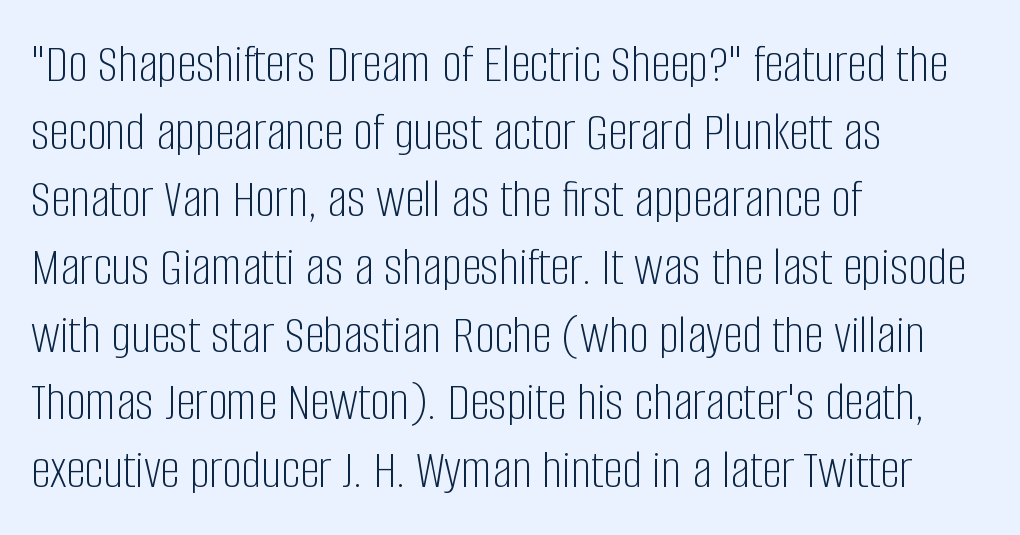
Is the type heavy? It reads as light-to-regular instead. Think of a printed novel: that variable character pitch is what you see here. Typographically, this falls in the sans-serif category. This rendering features lettering with no underline.
